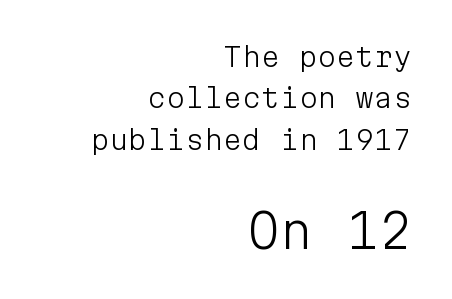
Q: Is the text bold? A: No.
Q: Is the text italic (slanted)? A: No, it is upright.
Q: Is the typeface a serif or a sans-serif typeface? A: Sans-serif.
Q: Is the text underlined? A: No.
Q: How is the paragraph aligned? A: Right-aligned.
Q: Is the spacing between letters normal or unusually wide? A: Normal.
Q: Is the spacing between lines tight, normal or loose? A: Normal.
Q: Which block of text is set in a larger size, the first (top) or the second (bottom)? A: The second (bottom) one.
Q: Width (condensed, normal, or wide)? A: Normal.
Q: Stroke contrast? A: Low.
Q: x-height? A: Medium.
Q: Monospaced? A: Yes.
